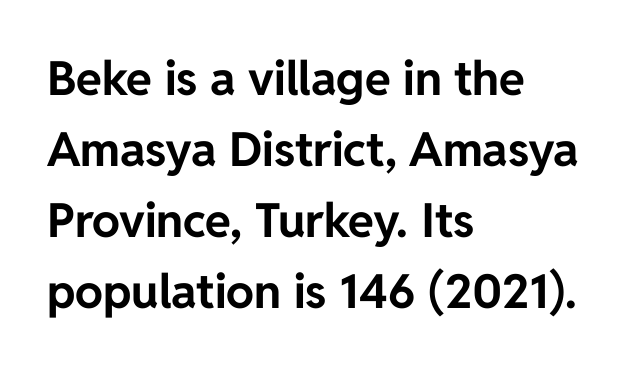
Every stem runs plumb, perpendicular to the baseline. Standard letterfit; no display-style spreading of the glyphs. The characters display no serif detailing; their extremities are plain. Whoever set this chose a conventional vertical rhythm. Think of a printed novel: that variable character pitch is what you see here.
